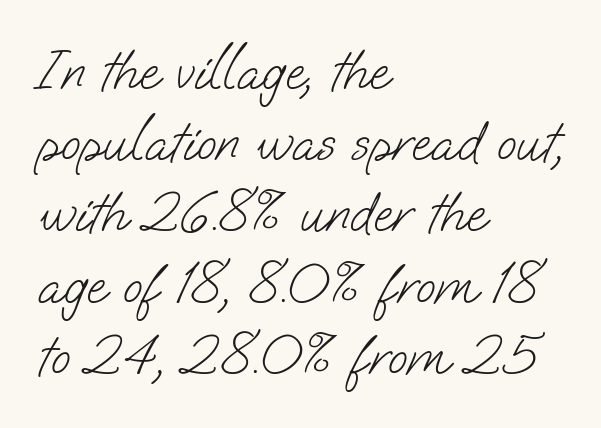
Q: Is the text bold? A: No.
Q: Is the typeface a serif or a sans-serif typeface? A: Sans-serif.
Q: Is the text underlined? A: No.
Q: How is the paragraph aligned? A: Left-aligned.
Q: Is the spacing between letters normal or unusually wide? A: Normal.
Q: Is the spacing between lines tight, normal or loose? A: Normal.
Q: Width (condensed, normal, or wide)? A: Normal.
Q: Stroke contrast? A: Low.
Q: x-height? A: Small.
Q: Monospaced? A: No.
